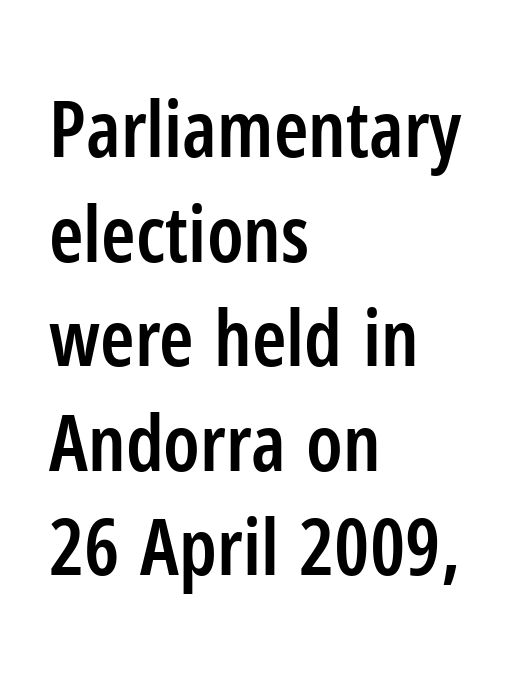
{"serif": "no", "italic": "no", "bold": "semi", "weight": "semibold", "width": "condensed", "stroke_contrast": "low", "x_height": "medium", "monospaced": "no", "underline": "no", "align": "left", "line_spacing": "normal", "line_spacing_ratio": 1.34, "letter_spacing": "normal", "letter_spacing_em": 0.0, "glyph_px": 78}
